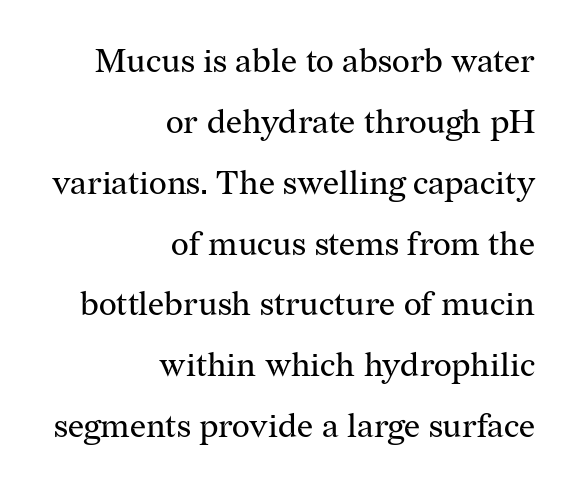
Q: Is the text bold? A: No.
Q: Is the text italic (slanted)? A: No, it is upright.
Q: Is the typeface a serif or a sans-serif typeface? A: Serif.
Q: Is the text underlined? A: No.
Q: How is the paragraph aligned? A: Right-aligned.
Q: Is the spacing between letters normal or unusually wide? A: Normal.
Q: Width (condensed, normal, or wide)? A: Normal.
Q: Stroke contrast? A: Medium.
Q: x-height? A: Medium.
Q: Monospaced? A: No.
